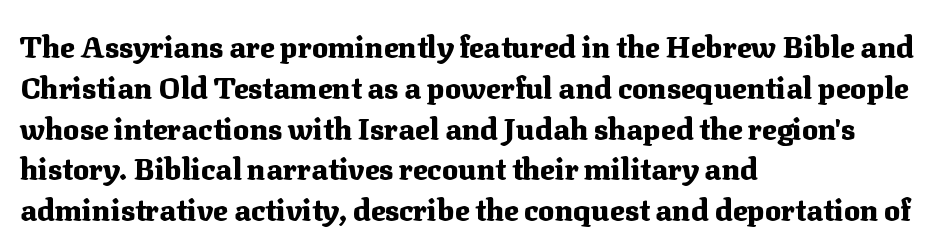
Each letter keeps its own natural width here, so spacing adapts to shape. Stroke terminals: seriffed. The passage shown has conventional tracking throughout. The letters stand straight up with perfectly vertical stems. The letters are bold, with thick, heavy strokes.
